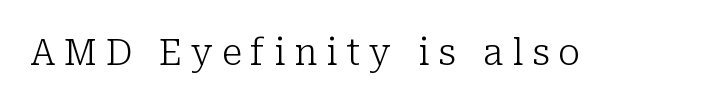
{"serif": "yes", "italic": "no", "bold": "no", "weight": "light", "width": "normal", "stroke_contrast": "low", "x_height": "medium", "monospaced": "no", "underline": "no", "letter_spacing": "wide", "letter_spacing_em": 0.24, "glyph_px": 37}
